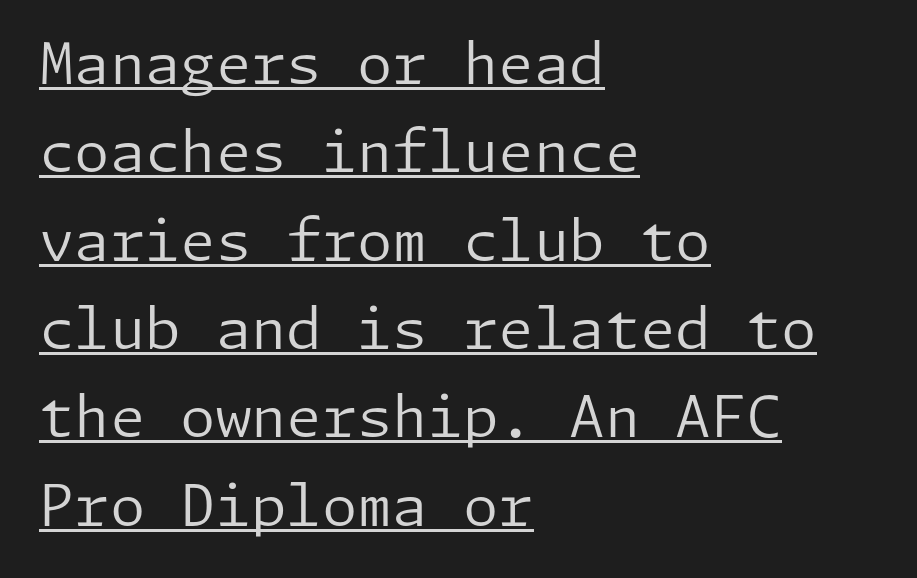
Q: Is the text bold? A: No.
Q: Is the text italic (slanted)? A: No, it is upright.
Q: Is the typeface a serif or a sans-serif typeface? A: Sans-serif.
Q: Is the text underlined? A: Yes.
Q: How is the paragraph aligned? A: Left-aligned.
Q: Is the spacing between letters normal or unusually wide? A: Normal.
Q: Is the spacing between lines tight, normal or loose? A: Normal.
Q: Width (condensed, normal, or wide)? A: Normal.
Q: Stroke contrast? A: Low.
Q: x-height? A: Medium.
